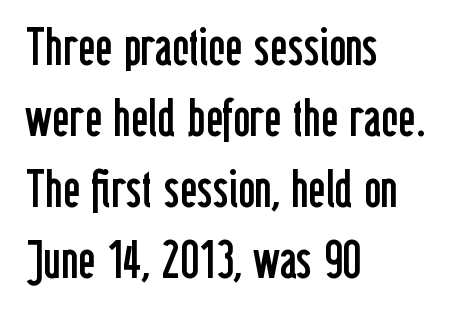
{"serif": "no", "italic": "no", "bold": "no", "weight": "regular", "width": "condensed", "stroke_contrast": "low", "x_height": "medium", "monospaced": "no", "underline": "no", "align": "left", "line_spacing": "normal", "line_spacing_ratio": 1.34, "letter_spacing": "normal", "letter_spacing_em": 0.0, "glyph_px": 53}
